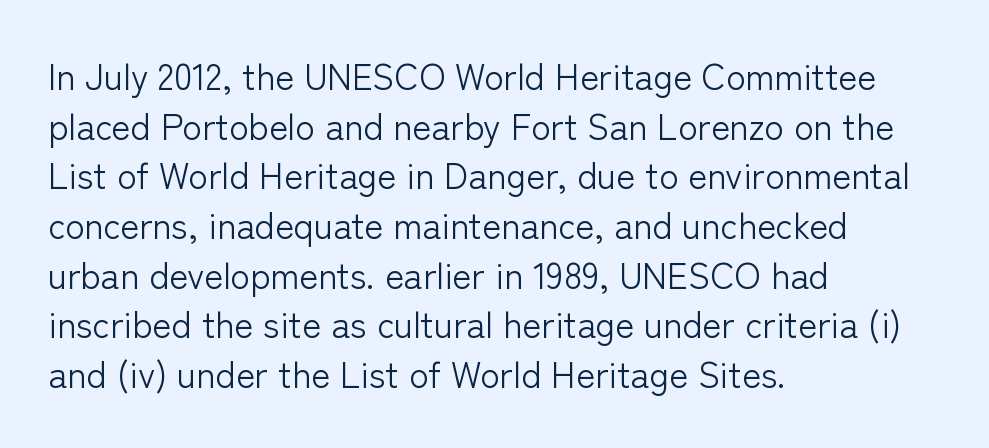
{"serif": "no", "italic": "no", "bold": "no", "weight": "light", "width": "normal", "stroke_contrast": "low", "x_height": "medium", "monospaced": "no", "underline": "no", "align": "left", "line_spacing": "normal", "line_spacing_ratio": 1.38, "letter_spacing": "normal", "letter_spacing_em": 0.0, "glyph_px": 36}
